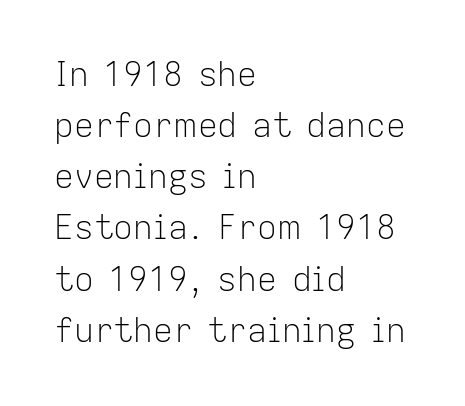
Each letter keeps its own natural width here, so spacing adapts to shape. Horizontally, the lines are justified to the leading edge only. The type sits square on the baseline with zero lean. Glance below the letters and you will spot only blank space.
